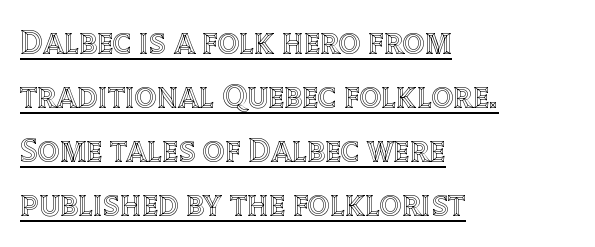
{"italic": "no", "width": "normal", "x_height": "large", "monospaced": "no", "underline": "yes", "align": "left", "line_spacing": "normal", "line_spacing_ratio": 1.59, "letter_spacing": "normal", "letter_spacing_em": 0.0, "glyph_px": 34}
